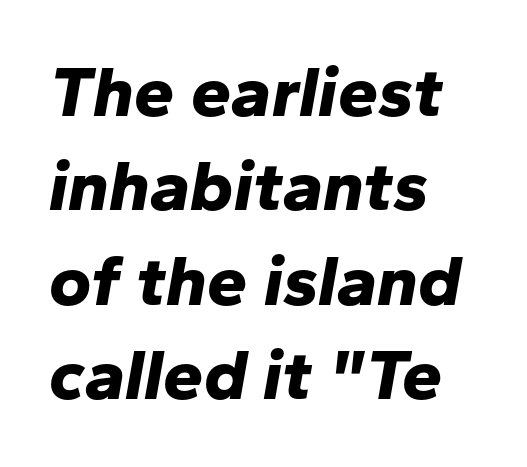
{"italic": "yes", "lean": "right", "slant_degrees": 10, "bold": "yes", "weight": "bold", "width": "normal", "stroke_contrast": "low", "x_height": "medium", "monospaced": "no", "underline": "no", "align": "left", "line_spacing": "normal", "line_spacing_ratio": 1.31, "letter_spacing": "normal", "letter_spacing_em": 0.0, "glyph_px": 72}
